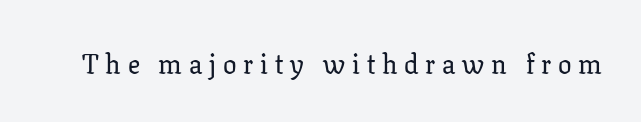
Q: Is the text italic (slanted)? A: No, it is upright.
Q: Is the text underlined? A: No.
Q: Is the spacing between letters normal or unusually wide? A: Unusually wide.
